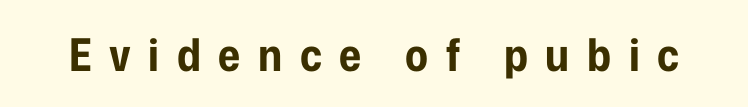
The image shows 45 px bold, condensed sans-serif type, upright; set unusually wide letter spacing (+0.39 em), not underlined; low stroke contrast and a medium x-height.
